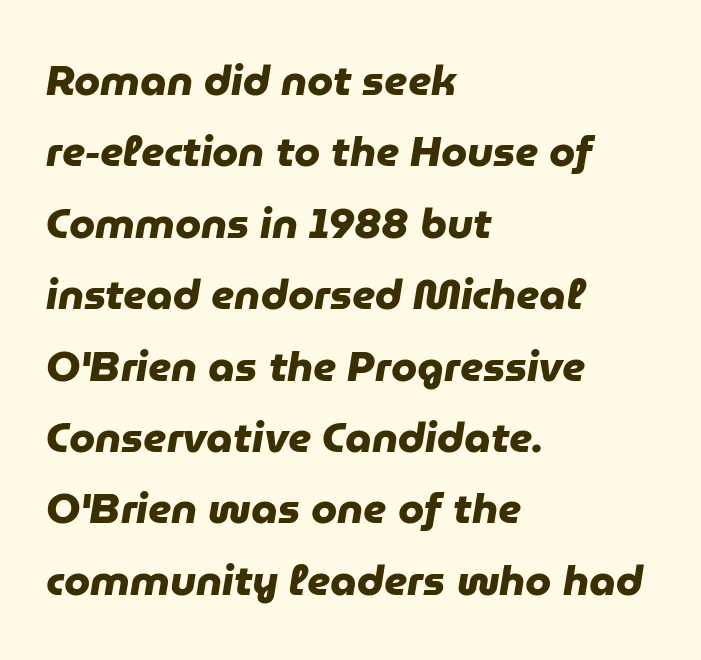
{"serif": "no", "bold": "yes", "weight": "heavy", "width": "normal", "stroke_contrast": "low", "x_height": "medium", "monospaced": "no", "underline": "no", "align": "left", "line_spacing": "normal", "line_spacing_ratio": 1.7, "letter_spacing": "normal", "letter_spacing_em": 0.0, "glyph_px": 42}
